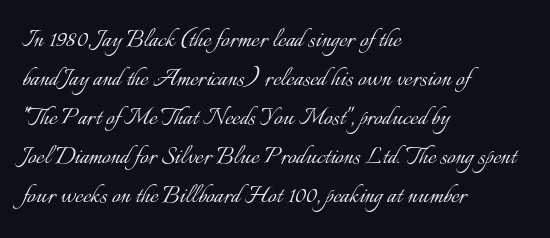
A typesetter would call this proportional, since set widths differ per character. Students, note that the glyphs here touch the page at normal intervals. The compositor pushed each line to the left boundary. The leading is moderate, giving the passage an even texture. Weight: not bold — regular or lighter.
